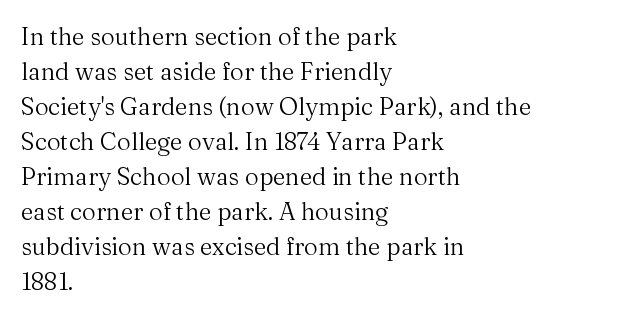
The image shows 24 px text type, upright; set left-aligned, normal line spacing (1.46x), normal letter spacing, not underlined.
